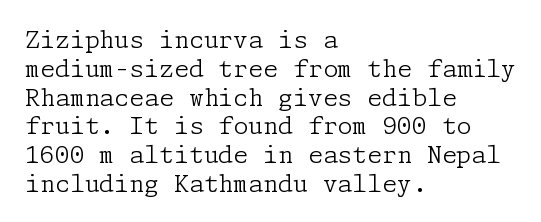
Q: Is the text bold? A: No.
Q: Is the text italic (slanted)? A: No, it is upright.
Q: Is the text underlined? A: No.
Q: How is the paragraph aligned? A: Left-aligned.
Q: Is the spacing between letters normal or unusually wide? A: Normal.
